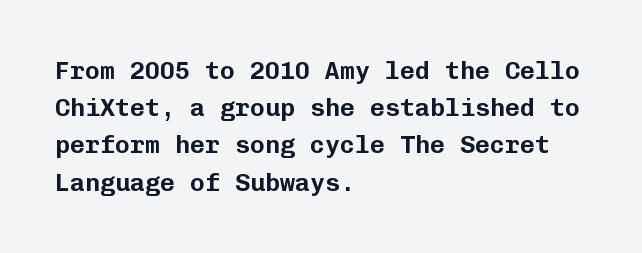
{"italic": "no", "underline": "no", "align": "left", "line_spacing": "normal", "line_spacing_ratio": 1.49, "letter_spacing": "normal", "letter_spacing_em": 0.0, "glyph_px": 25}
